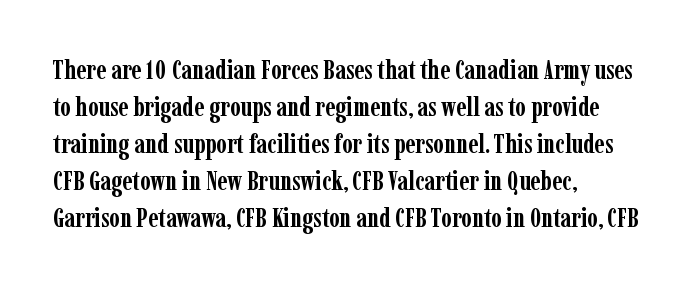
Q: Is the text bold? A: Yes.
Q: Is the text italic (slanted)? A: No, it is upright.
Q: Is the text underlined? A: No.
Q: How is the paragraph aligned? A: Left-aligned.
Q: Is the spacing between letters normal or unusually wide? A: Normal.
Q: Is the spacing between lines tight, normal or loose? A: Normal.
